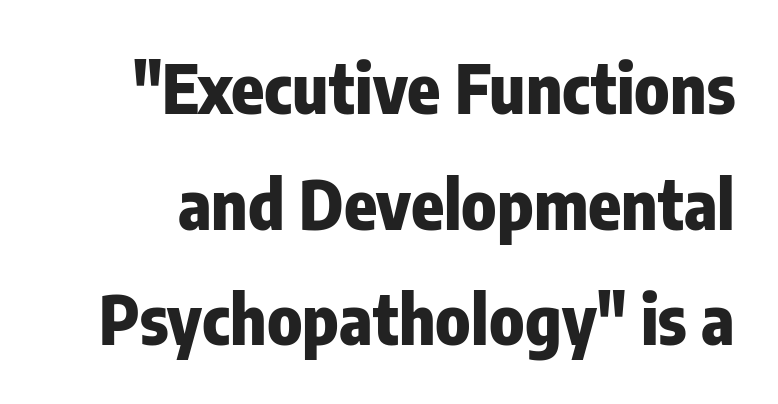
Students, observe: this is what conventionally led text looks like. Does extra space separate the letters? No, they use regular spacing. A full-strength bold gives these letters their thick strokes. Honestly, there is no underline to notice here at all.
